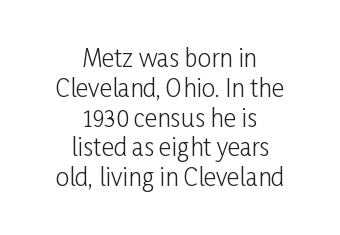
The letters look calm and open, with moderate or lighter stems. Default kerning and tracking; the words read as compact shapes. The specimen omits any rule beneath the text block's lines. Vertical strokes here are truly vertical.
